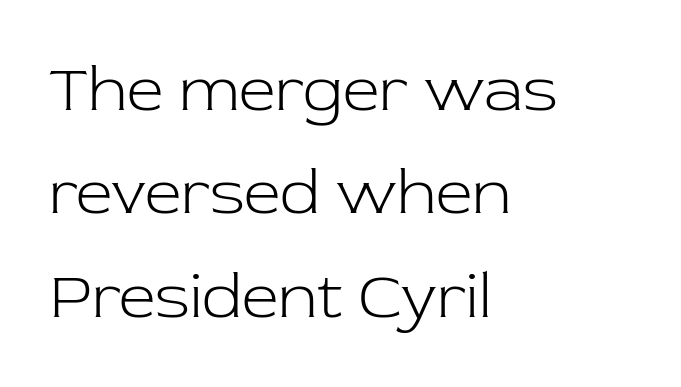
The image shows 65 px light serif type, upright; set left-aligned, normal line spacing (1.59x), normal letter spacing, not underlined; low stroke contrast and a medium x-height.
